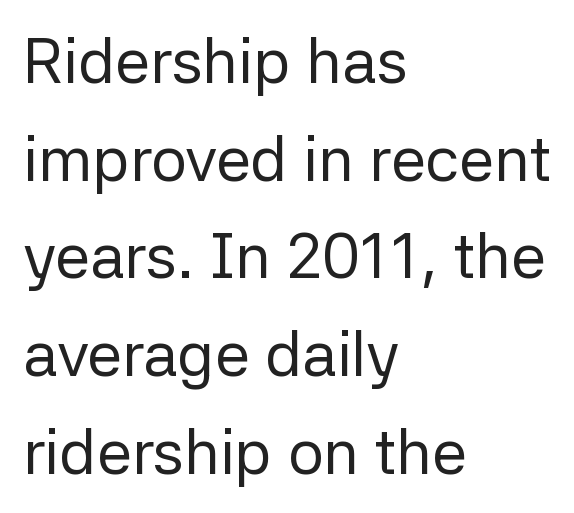
Q: Is the text bold? A: No.
Q: Is the text italic (slanted)? A: No, it is upright.
Q: Is the typeface a serif or a sans-serif typeface? A: Sans-serif.
Q: Is the text underlined? A: No.
Q: How is the paragraph aligned? A: Left-aligned.
Q: Is the spacing between letters normal or unusually wide? A: Normal.
Q: Is the spacing between lines tight, normal or loose? A: Normal.
Q: Width (condensed, normal, or wide)? A: Normal.
Q: Stroke contrast? A: Low.
Q: x-height? A: Medium.
Q: Monospaced? A: No.
